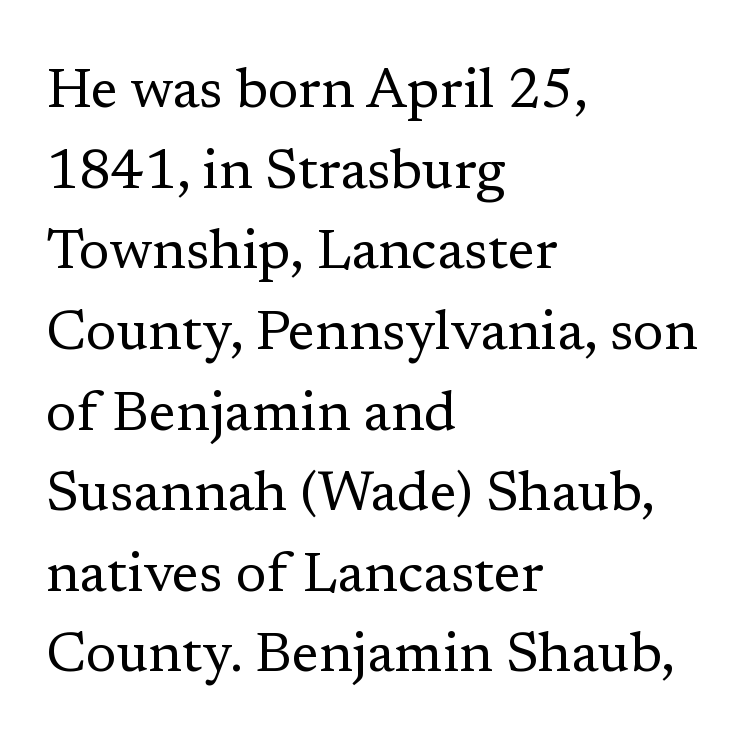
Q: Is the text bold? A: No.
Q: Is the text italic (slanted)? A: No, it is upright.
Q: Is the typeface a serif or a sans-serif typeface? A: Serif.
Q: Is the text underlined? A: No.
Q: How is the paragraph aligned? A: Left-aligned.
Q: Is the spacing between letters normal or unusually wide? A: Normal.
Q: Is the spacing between lines tight, normal or loose? A: Normal.
Q: Width (condensed, normal, or wide)? A: Normal.
Q: Stroke contrast? A: Low.
Q: x-height? A: Medium.
Q: Monospaced? A: No.
